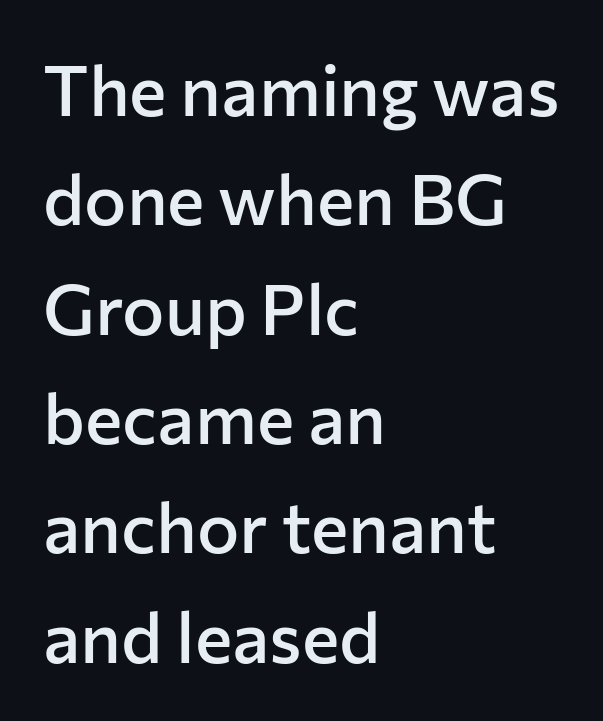
Q: Is the text bold? A: Semi-bold.
Q: Is the text italic (slanted)? A: No, it is upright.
Q: Is the typeface a serif or a sans-serif typeface? A: Sans-serif.
Q: Is the text underlined? A: No.
Q: How is the paragraph aligned? A: Left-aligned.
Q: Is the spacing between letters normal or unusually wide? A: Normal.
Q: Is the spacing between lines tight, normal or loose? A: Normal.
Q: Width (condensed, normal, or wide)? A: Normal.
Q: Stroke contrast? A: Low.
Q: x-height? A: Medium.
Q: Monospaced? A: No.
